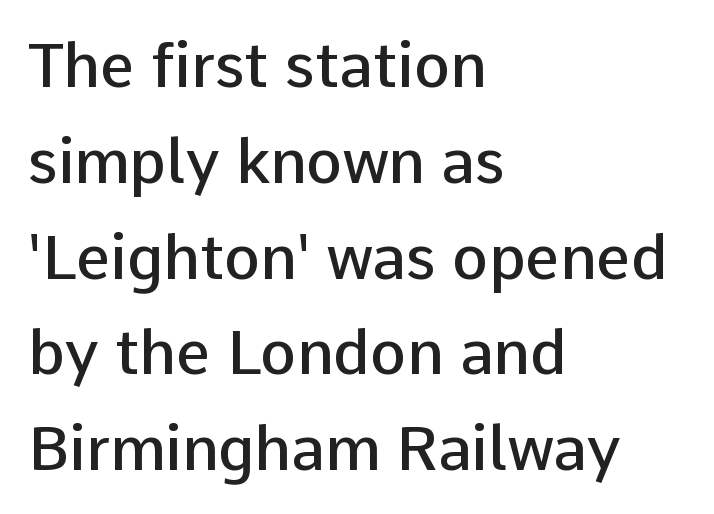
Style check: upright. In terms of leading, this rendering sits right in the middle. Font category for this specimen: sans-serif. The horizontal fit of the characters is conventional and even. Type without underlining.
